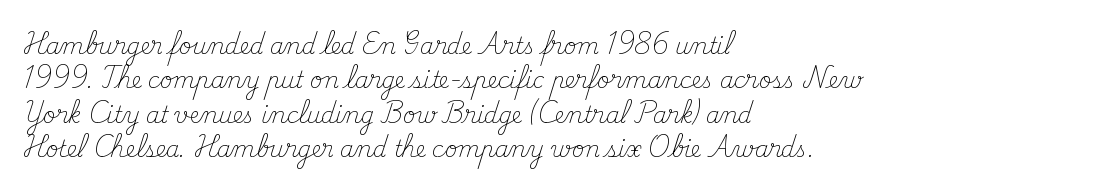
The image shows 22 px text type; set left-aligned, normal line spacing (1.56x), normal letter spacing, not underlined.
